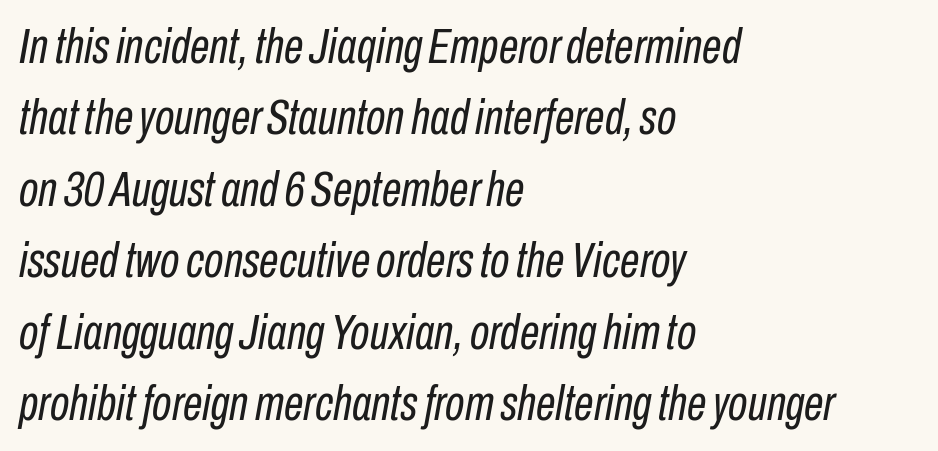
{"italic": "yes", "lean": "right", "slant_degrees": 10, "bold": "no", "weight": "regular", "width": "condensed", "stroke_contrast": "low", "x_height": "medium", "monospaced": "no", "underline": "no", "align": "left", "line_spacing": "normal", "line_spacing_ratio": 1.43, "letter_spacing": "normal", "letter_spacing_em": 0.0, "glyph_px": 50}
